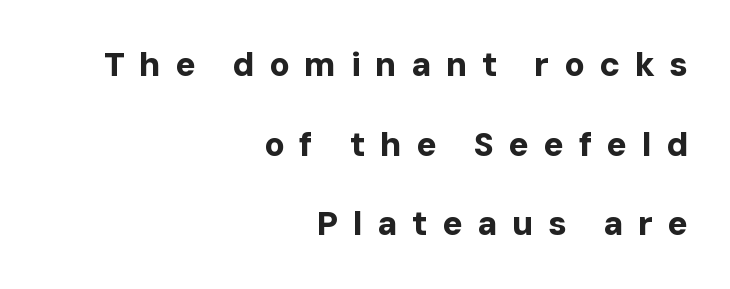
Q: Is the text bold? A: Yes.
Q: Is the text italic (slanted)? A: No, it is upright.
Q: Is the typeface a serif or a sans-serif typeface? A: Sans-serif.
Q: Is the text underlined? A: No.
Q: How is the paragraph aligned? A: Right-aligned.
Q: Is the spacing between letters normal or unusually wide? A: Unusually wide.
Q: Is the spacing between lines tight, normal or loose? A: Loose.
Q: Width (condensed, normal, or wide)? A: Normal.
Q: Stroke contrast? A: Low.
Q: x-height? A: Medium.
Q: Monospaced? A: No.
